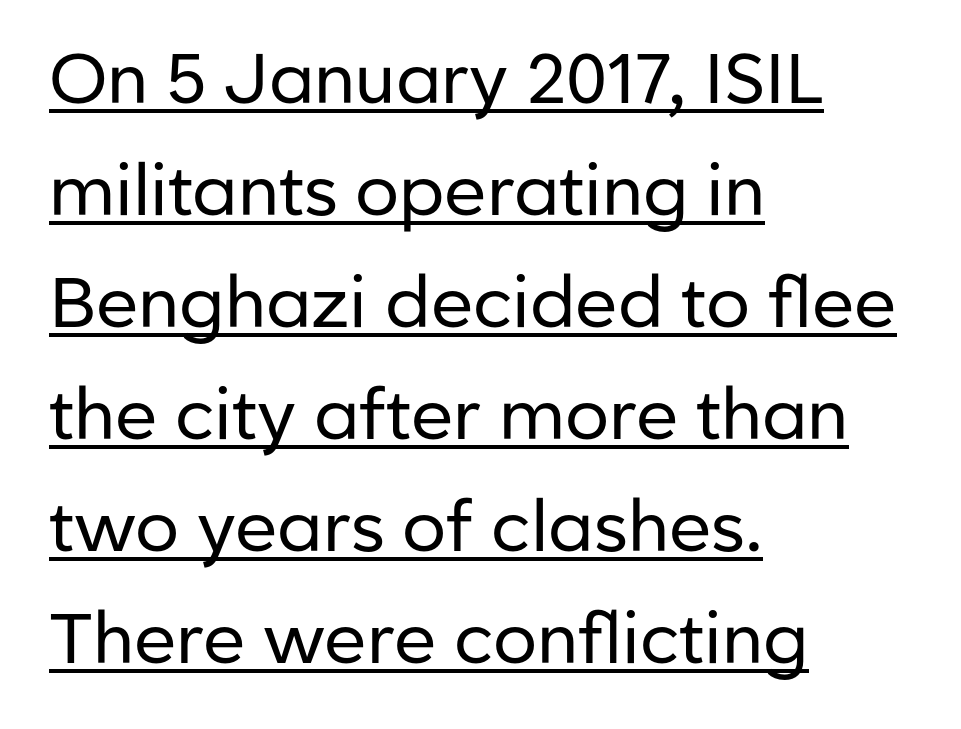
Q: Is the text bold? A: No.
Q: Is the text italic (slanted)? A: No, it is upright.
Q: Is the typeface a serif or a sans-serif typeface? A: Sans-serif.
Q: Is the text underlined? A: Yes.
Q: How is the paragraph aligned? A: Left-aligned.
Q: Is the spacing between letters normal or unusually wide? A: Normal.
Q: Is the spacing between lines tight, normal or loose? A: Normal.
Q: Width (condensed, normal, or wide)? A: Normal.
Q: Stroke contrast? A: Low.
Q: x-height? A: Medium.
Q: Monospaced? A: No.
